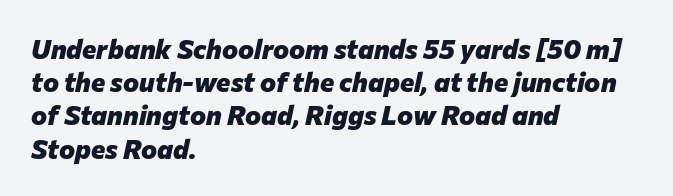
Notice how the passage keeps a crisp vertical edge on the left only. Descender tails drop into unmarked territory. Yep, that's italic — everything's leaning. Standard letterfit; no display-style spreading of the glyphs. The characters look thick and weighty, a clear bold.
